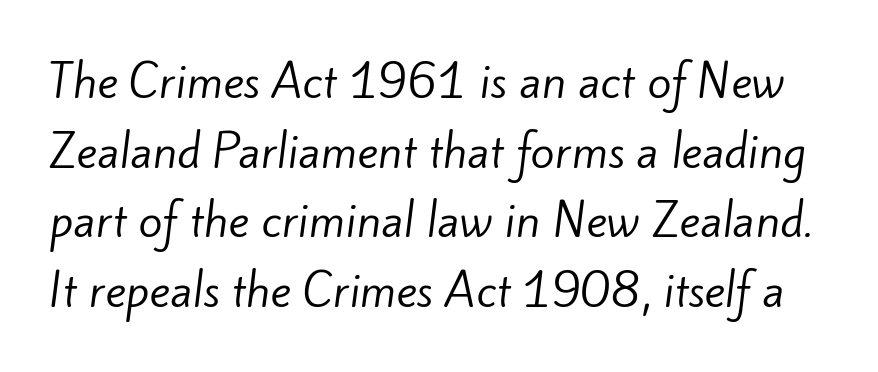
The image shows 44 px regular-weight sans-serif type; set normal line spacing (1.58x), normal letter spacing, not underlined; low stroke contrast and a small x-height.
